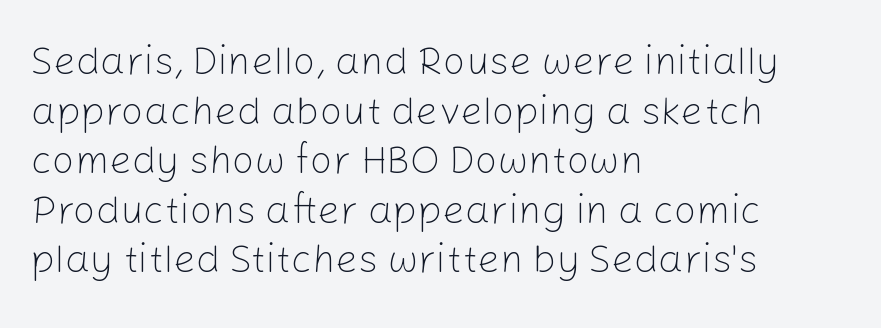
{"serif": "no", "italic": "no", "bold": "no", "weight": "light", "width": "normal", "stroke_contrast": "low", "x_height": "medium", "monospaced": "no", "underline": "no", "align": "left", "line_spacing_ratio": 1.24, "letter_spacing": "normal", "letter_spacing_em": 0.0, "glyph_px": 40}
